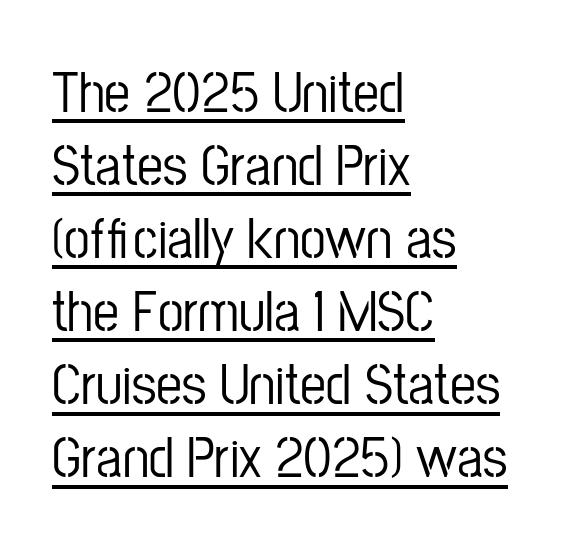
The image shows 58 px condensed sans-serif type, upright; set left-aligned, normal line spacing (1.26x), normal letter spacing, underlined; low stroke contrast and a medium x-height.
